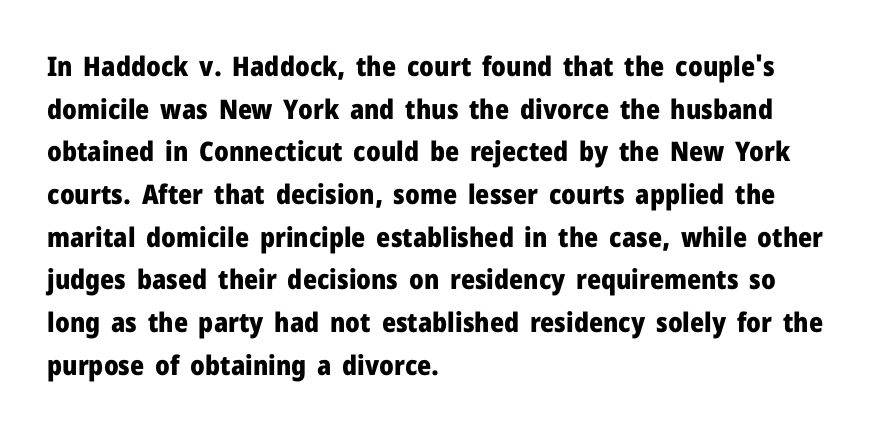
Q: Is the text bold? A: Yes.
Q: Is the text italic (slanted)? A: No, it is upright.
Q: Is the text underlined? A: No.
Q: How is the paragraph aligned? A: Left-aligned.
Q: Is the spacing between letters normal or unusually wide? A: Normal.
Q: Is the spacing between lines tight, normal or loose? A: Normal.
